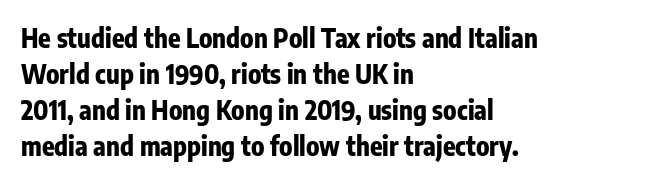
The image shows 26 px bold type, upright; set left-aligned, normal line spacing (1.39x), normal letter spacing, not underlined.
